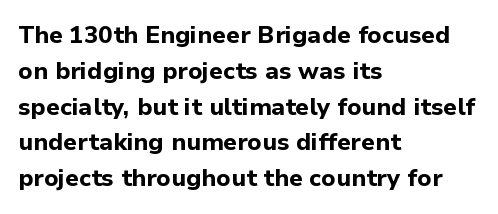
The image shows 24 px bold type, upright; set left-aligned, normal line spacing (1.49x), normal letter spacing, not underlined.
